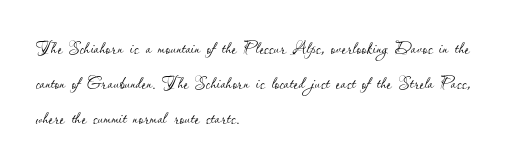
Q: Is the text bold? A: No.
Q: Is the text italic (slanted)? A: Yes.
Q: Is the text underlined? A: No.
Q: How is the paragraph aligned? A: Left-aligned.
Q: Is the spacing between letters normal or unusually wide? A: Normal.
Q: Is the spacing between lines tight, normal or loose? A: Normal.
